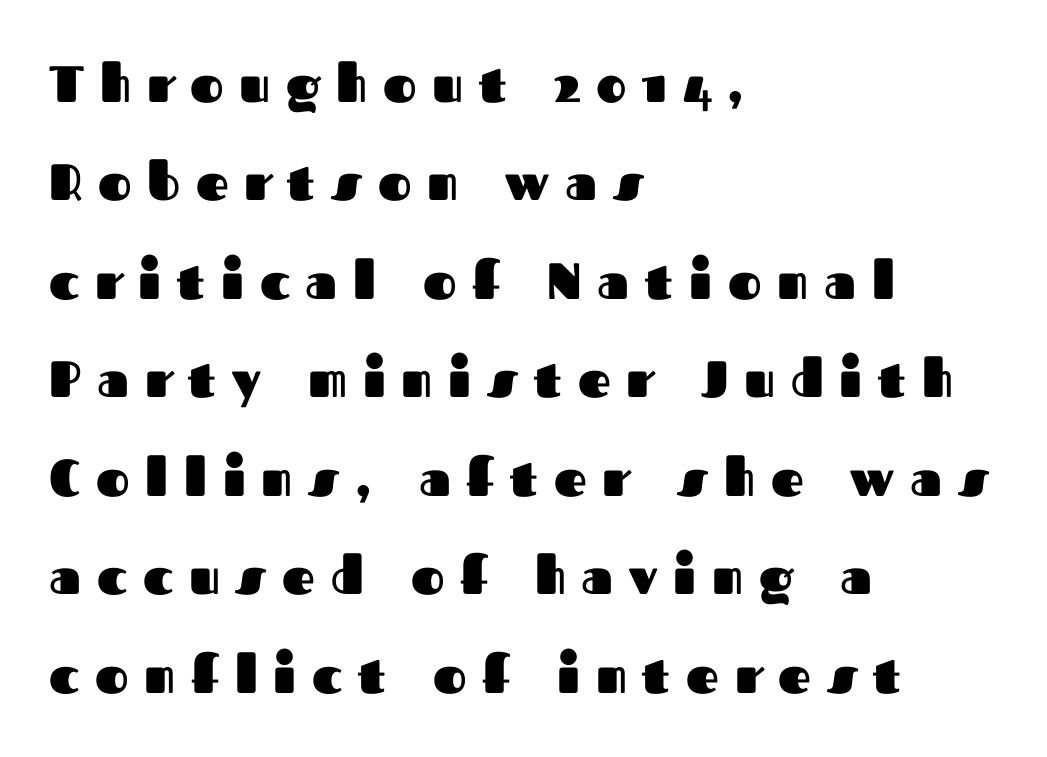
The image shows 51 px heavy sans-serif type, upright; set left-aligned, loose line spacing (1.93x), unusually wide letter spacing (+0.31 em), not underlined; medium stroke contrast and a medium x-height.
